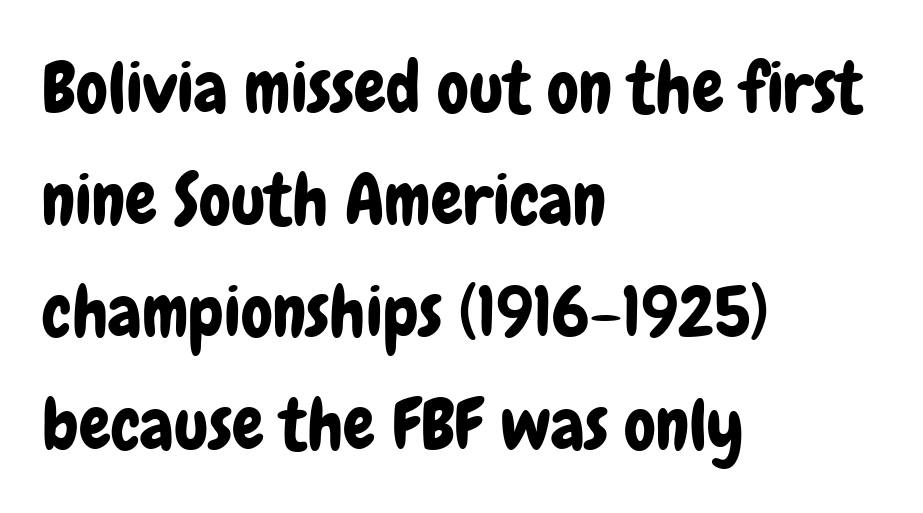
Q: Is the text italic (slanted)? A: No, it is upright.
Q: Is the typeface a serif or a sans-serif typeface? A: Sans-serif.
Q: Is the text underlined? A: No.
Q: How is the paragraph aligned? A: Left-aligned.
Q: Is the spacing between letters normal or unusually wide? A: Normal.
Q: Is the spacing between lines tight, normal or loose? A: Normal.
Q: Width (condensed, normal, or wide)? A: Condensed.
Q: Stroke contrast? A: Low.
Q: x-height? A: Medium.
Q: Monospaced? A: No.
